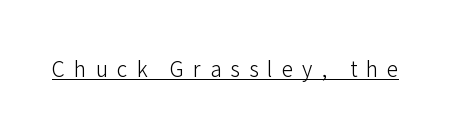
{"italic": "no", "bold": "no", "underline": "yes", "letter_spacing": "wide", "letter_spacing_em": 0.43, "glyph_px": 21}
